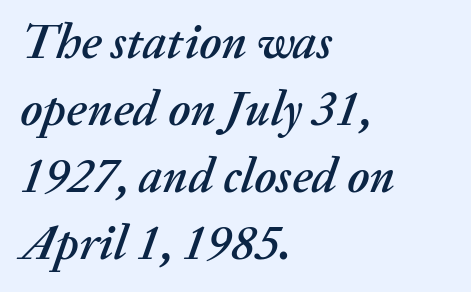
The image shows 49 px text type, italic (leaning right); set left-aligned, normal line spacing (1.37x), normal letter spacing, not underlined; medium stroke contrast and a medium x-height.
